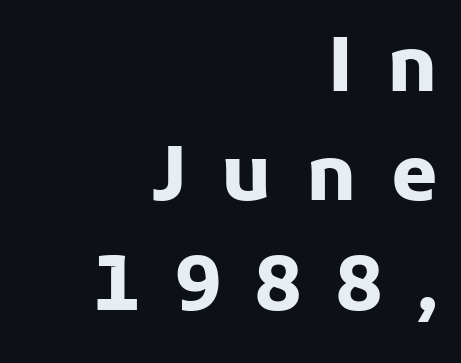
The image shows 75 px heavy sans-serif type, upright; set right-aligned, normal line spacing (1.46x), unusually wide letter spacing (+0.46 em), not underlined; low stroke contrast and a medium x-height.
